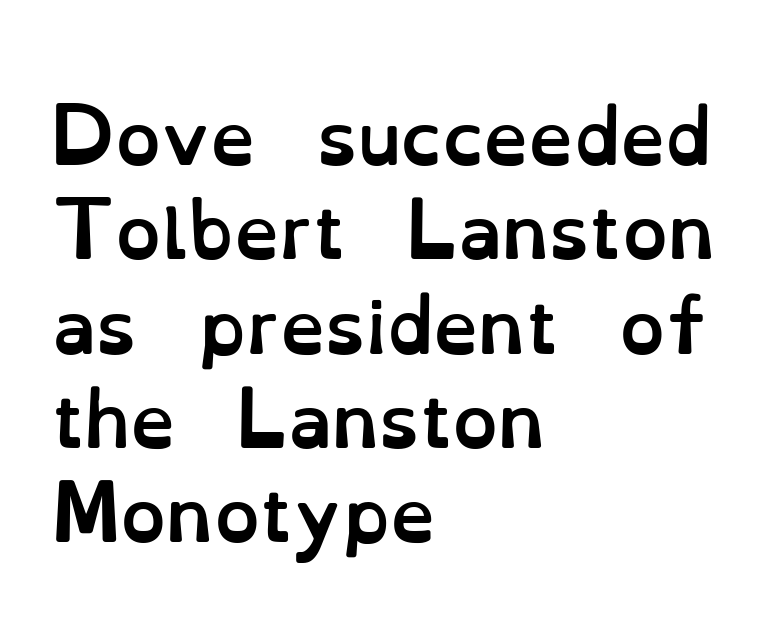
The image shows 72 px semibold type, upright; set left-aligned, normal line spacing (1.31x), normal letter spacing, not underlined; low stroke contrast and a small x-height.
